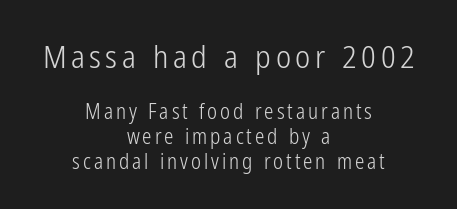
The image shows 32 px light, condensed sans-serif type, upright; set centered, line spacing 1.18x, not underlined; the first (top) block is 1.52x larger; low stroke contrast and a medium x-height.
